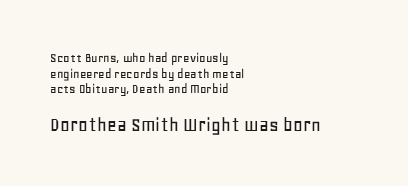
If you measured baseline to baseline, you'd find a short distance. The letters stand straight up with perfectly vertical stems. Here the second block reads like a headline and the first like body copy. A student would call this left alignment; a typographer would say flush left, rag right. The string is rendered with underlining switched off.
